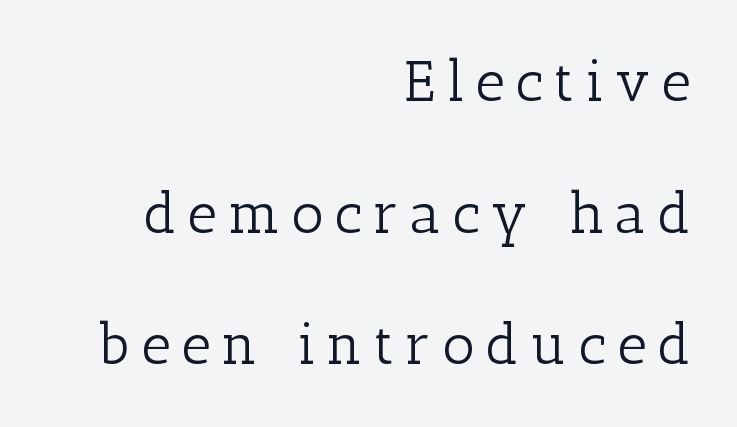
The image shows 57 px light serif type, upright; set right-aligned, loose line spacing (2.31x), unusually wide letter spacing (+0.2 em), not underlined; low stroke contrast and a medium x-height.
